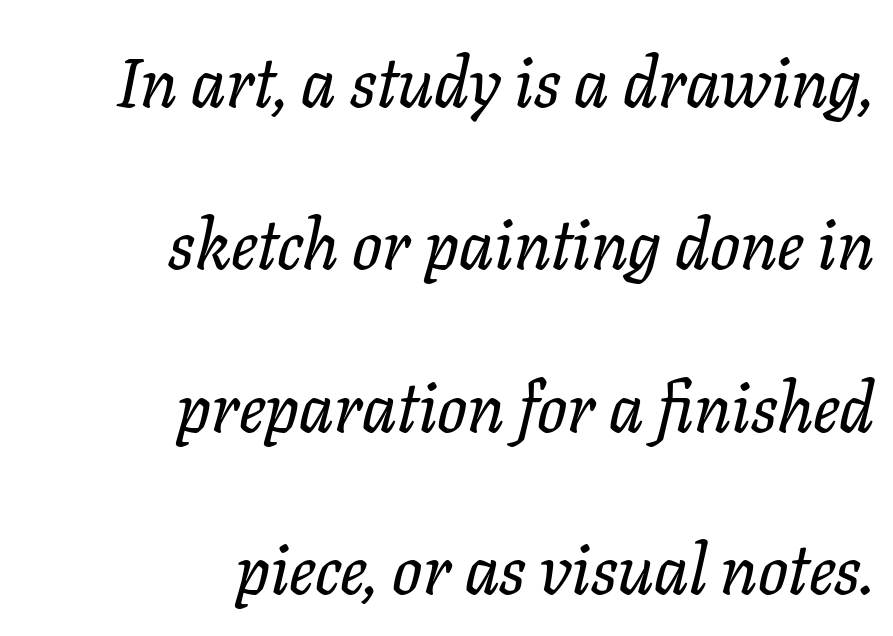
The lines in this sample share a right terminus and differ only in where they begin. Do the characters align in a grid? No, the font is proportional. Posture: slanted. Nobody touched the tracking dial on this one.
